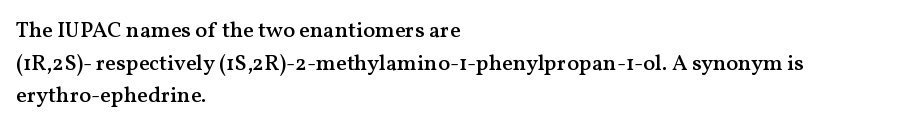
{"italic": "no", "bold": "semi", "underline": "no", "align": "left", "line_spacing": "normal", "line_spacing_ratio": 1.48, "letter_spacing": "normal", "letter_spacing_em": 0.0, "glyph_px": 22}
